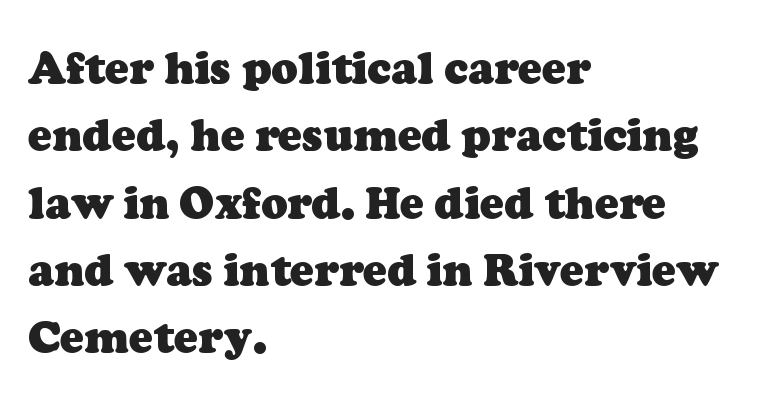
The image shows 44 px heavy serif type; set left-aligned, normal line spacing (1.53x), normal letter spacing, not underlined; low stroke contrast and a medium x-height.
